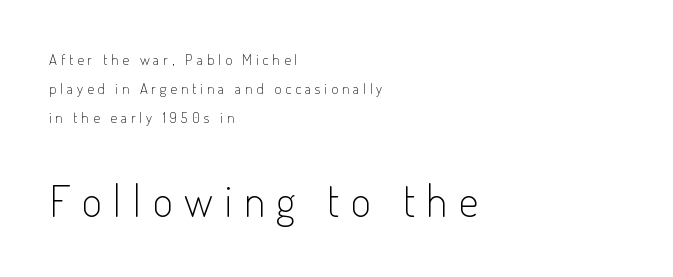
Q: Is the text bold? A: No.
Q: Is the text italic (slanted)? A: No, it is upright.
Q: Is the typeface a serif or a sans-serif typeface? A: Sans-serif.
Q: Is the text underlined? A: No.
Q: How is the paragraph aligned? A: Left-aligned.
Q: Is the spacing between letters normal or unusually wide? A: Unusually wide.
Q: Is the spacing between lines tight, normal or loose? A: Loose.
Q: Which block of text is set in a larger size, the first (top) or the second (bottom)? A: The second (bottom) one.
Q: Width (condensed, normal, or wide)? A: Condensed.
Q: Stroke contrast? A: Low.
Q: x-height? A: Small.
Q: Monospaced? A: No.
